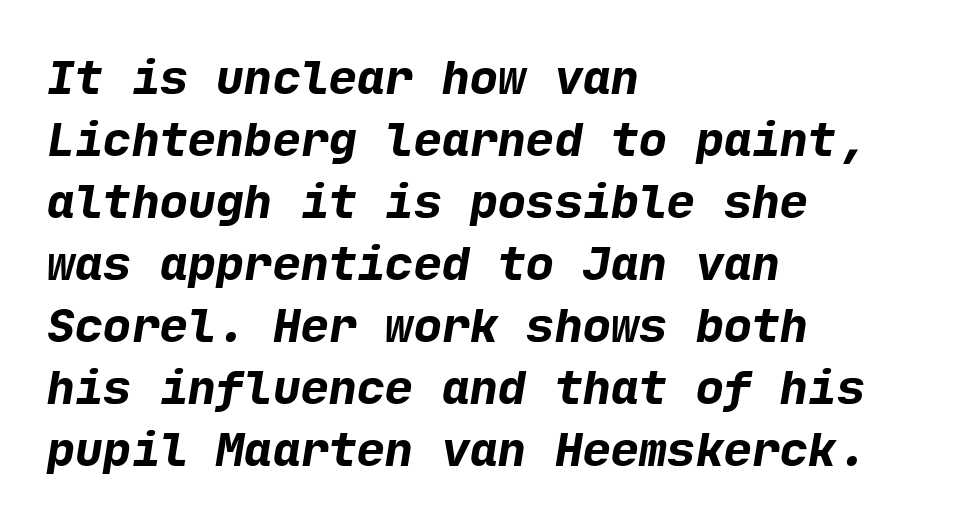
The zone under the glyphs is completely vacant. Horizontal bands of white between lines are of average thickness. Compared with an ordinary text face, these strokes are far heavier — a full bold. The lines in this sample share a left origin and differ only in where they stop. To sum up the face: it is a sans, with no serifs.
